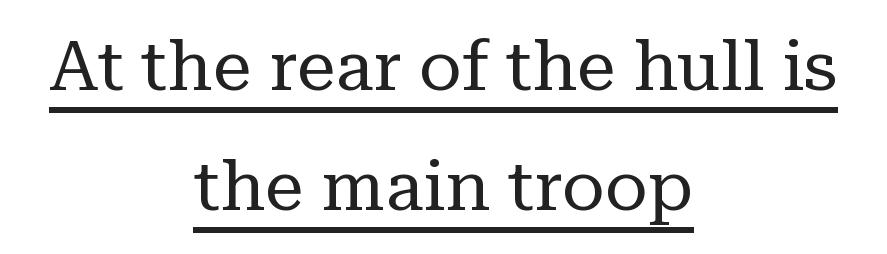
Q: Is the text bold? A: No.
Q: Is the text italic (slanted)? A: No, it is upright.
Q: Is the typeface a serif or a sans-serif typeface? A: Serif.
Q: Is the text underlined? A: Yes.
Q: How is the paragraph aligned? A: Centered.
Q: Is the spacing between letters normal or unusually wide? A: Normal.
Q: Width (condensed, normal, or wide)? A: Normal.
Q: Stroke contrast? A: Low.
Q: x-height? A: Medium.
Q: Monospaced? A: No.
